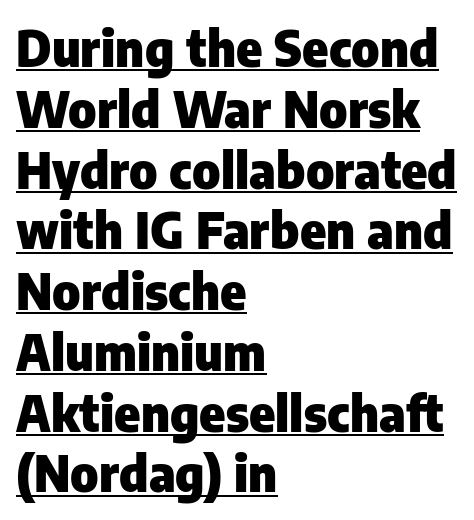
Q: Is the text bold? A: Yes.
Q: Is the text italic (slanted)? A: No, it is upright.
Q: Is the typeface a serif or a sans-serif typeface? A: Sans-serif.
Q: Is the text underlined? A: Yes.
Q: How is the paragraph aligned? A: Left-aligned.
Q: Is the spacing between letters normal or unusually wide? A: Normal.
Q: Width (condensed, normal, or wide)? A: Normal.
Q: Stroke contrast? A: Low.
Q: x-height? A: Medium.
Q: Monospaced? A: No.
